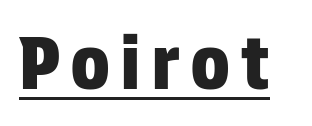
Q: Is the text italic (slanted)? A: No, it is upright.
Q: Is the typeface a serif or a sans-serif typeface? A: Sans-serif.
Q: Is the text underlined? A: Yes.
Q: Width (condensed, normal, or wide)? A: Condensed.
Q: Stroke contrast? A: Low.
Q: x-height? A: Large.
Q: Monospaced? A: No.
